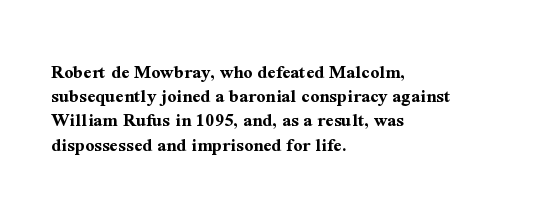
{"italic": "no", "bold": "yes", "underline": "no", "align": "left", "line_spacing_ratio": 1.21, "letter_spacing": "normal", "letter_spacing_em": 0.0, "glyph_px": 20}
